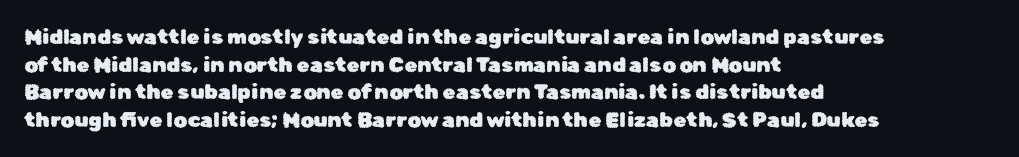
Q: Is the text italic (slanted)? A: No, it is upright.
Q: Is the text underlined? A: No.
Q: How is the paragraph aligned? A: Left-aligned.
Q: Is the spacing between letters normal or unusually wide? A: Normal.
Q: Is the spacing between lines tight, normal or loose? A: Normal.
